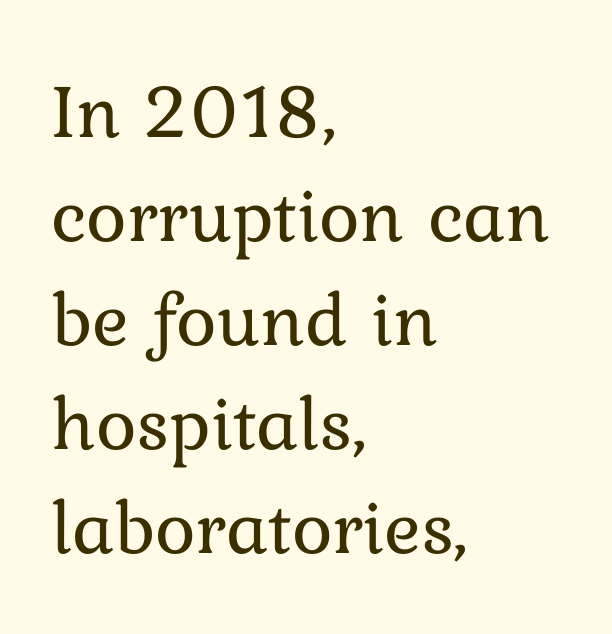
Q: Is the text bold? A: No.
Q: Is the text italic (slanted)? A: No, it is upright.
Q: Is the text underlined? A: No.
Q: How is the paragraph aligned? A: Left-aligned.
Q: Is the spacing between letters normal or unusually wide? A: Normal.
Q: Is the spacing between lines tight, normal or loose? A: Normal.
Q: Width (condensed, normal, or wide)? A: Normal.
Q: Stroke contrast? A: Low.
Q: x-height? A: Medium.
Q: Monospaced? A: No.
